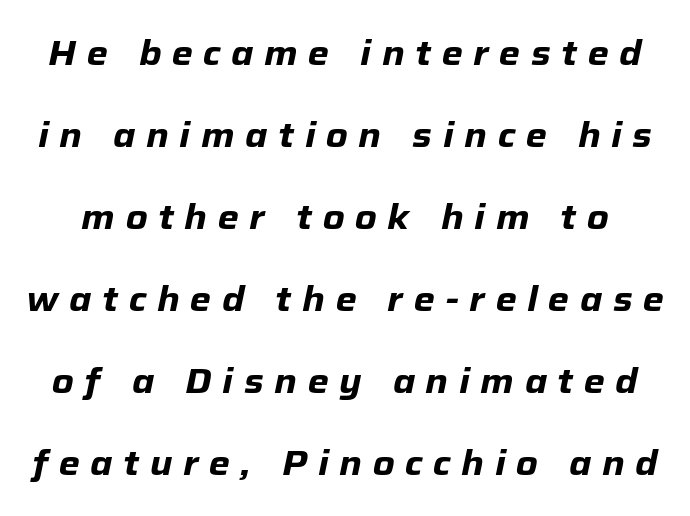
The image shows 34 px heavy type, italic (leaning right); set loose line spacing (2.41x), unusually wide letter spacing (+0.31 em), not underlined; low stroke contrast and a medium x-height.
